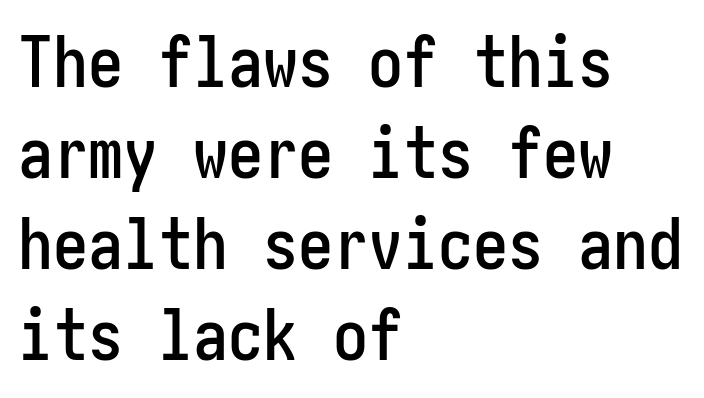
Q: Is the text italic (slanted)? A: No, it is upright.
Q: Is the typeface a serif or a sans-serif typeface? A: Sans-serif.
Q: Is the text underlined? A: No.
Q: How is the paragraph aligned? A: Left-aligned.
Q: Is the spacing between letters normal or unusually wide? A: Normal.
Q: Is the spacing between lines tight, normal or loose? A: Normal.
Q: Width (condensed, normal, or wide)? A: Condensed.
Q: Stroke contrast? A: Low.
Q: x-height? A: Medium.
